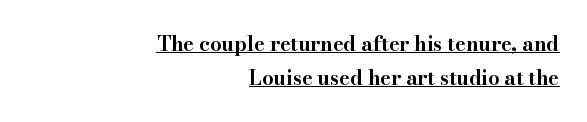
{"italic": "no", "bold": "yes", "underline": "yes", "align": "right", "line_spacing_ratio": 1.72, "letter_spacing": "normal", "letter_spacing_em": 0.0, "glyph_px": 20}
